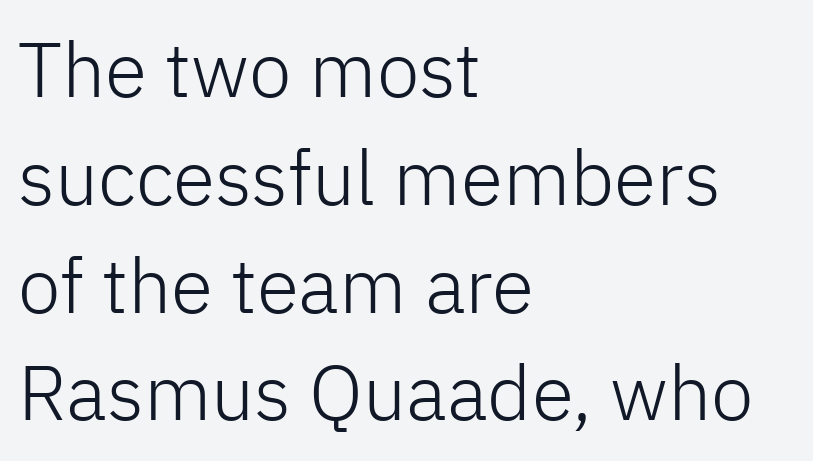
Q: Is the text bold? A: No.
Q: Is the text italic (slanted)? A: No, it is upright.
Q: Is the typeface a serif or a sans-serif typeface? A: Sans-serif.
Q: Is the text underlined? A: No.
Q: How is the paragraph aligned? A: Left-aligned.
Q: Is the spacing between letters normal or unusually wide? A: Normal.
Q: Is the spacing between lines tight, normal or loose? A: Normal.
Q: Width (condensed, normal, or wide)? A: Normal.
Q: Stroke contrast? A: Low.
Q: x-height? A: Medium.
Q: Monospaced? A: No.
